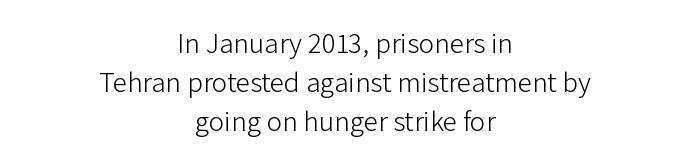
{"serif": "no", "italic": "no", "bold": "no", "weight": "light", "width": "normal", "stroke_contrast": "low", "x_height": "medium", "monospaced": "no", "underline": "no", "align": "center", "line_spacing": "normal", "line_spacing_ratio": 1.34, "letter_spacing": "normal", "letter_spacing_em": 0.0, "glyph_px": 29}
